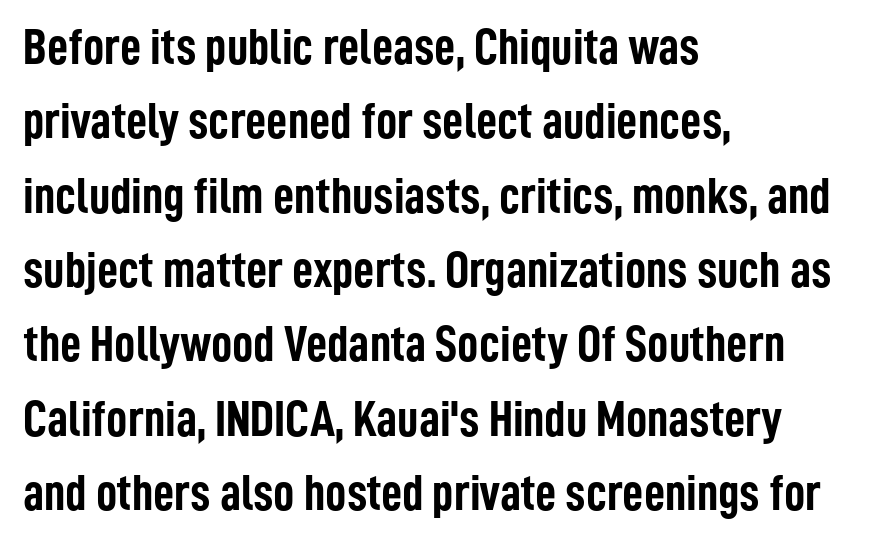
{"serif": "no", "italic": "no", "bold": "yes", "weight": "semibold", "width": "condensed", "stroke_contrast": "low", "x_height": "medium", "monospaced": "no", "underline": "no", "align": "left", "line_spacing": "normal", "line_spacing_ratio": 1.43, "letter_spacing": "normal", "letter_spacing_em": 0.0, "glyph_px": 52}
